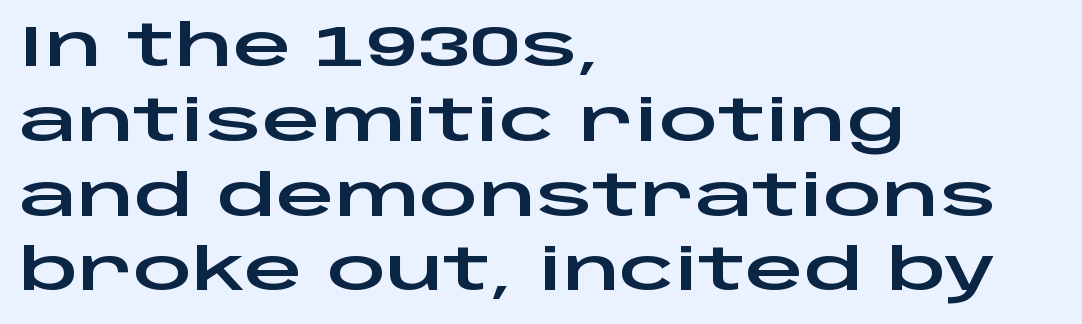
Q: Is the text italic (slanted)? A: No, it is upright.
Q: Is the typeface a serif or a sans-serif typeface? A: Sans-serif.
Q: Is the text underlined? A: No.
Q: How is the paragraph aligned? A: Left-aligned.
Q: Is the spacing between letters normal or unusually wide? A: Normal.
Q: Is the spacing between lines tight, normal or loose? A: Normal.
Q: Width (condensed, normal, or wide)? A: Wide.
Q: Stroke contrast? A: Low.
Q: x-height? A: Large.
Q: Monospaced? A: No.
